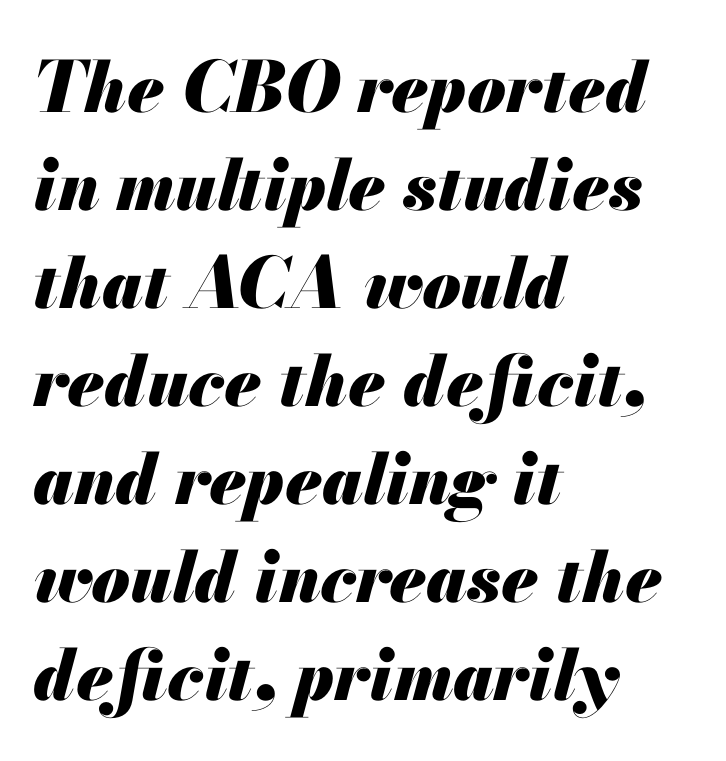
The image shows 70 px heavy type, italic (leaning right); set left-aligned, normal line spacing (1.4x), normal letter spacing, not underlined; medium stroke contrast and a small x-height.
